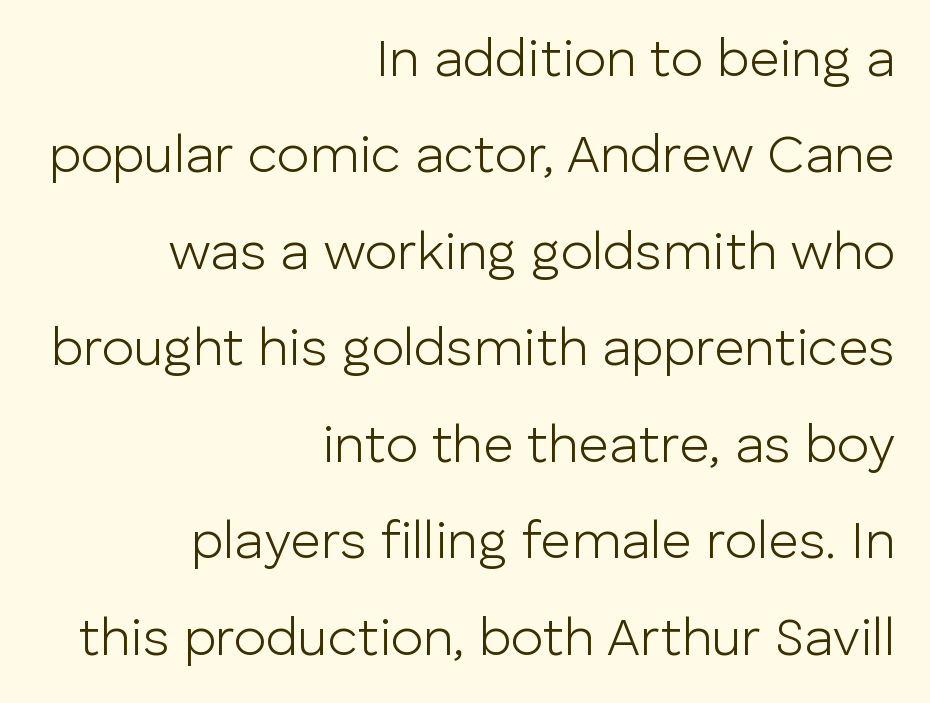
Q: Is the text bold? A: No.
Q: Is the text italic (slanted)? A: No, it is upright.
Q: Is the typeface a serif or a sans-serif typeface? A: Sans-serif.
Q: Is the text underlined? A: No.
Q: How is the paragraph aligned? A: Right-aligned.
Q: Is the spacing between letters normal or unusually wide? A: Normal.
Q: Width (condensed, normal, or wide)? A: Normal.
Q: Stroke contrast? A: Low.
Q: x-height? A: Medium.
Q: Monospaced? A: No.
